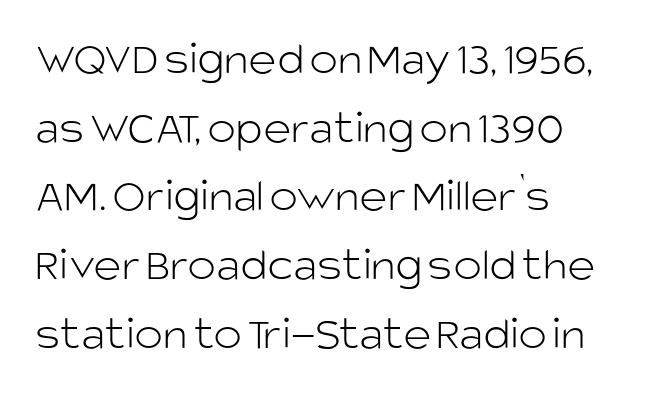
The image shows 48 px light sans-serif type, upright; set left-aligned, normal line spacing (1.43x), normal letter spacing, not underlined; low stroke contrast and a large x-height.
